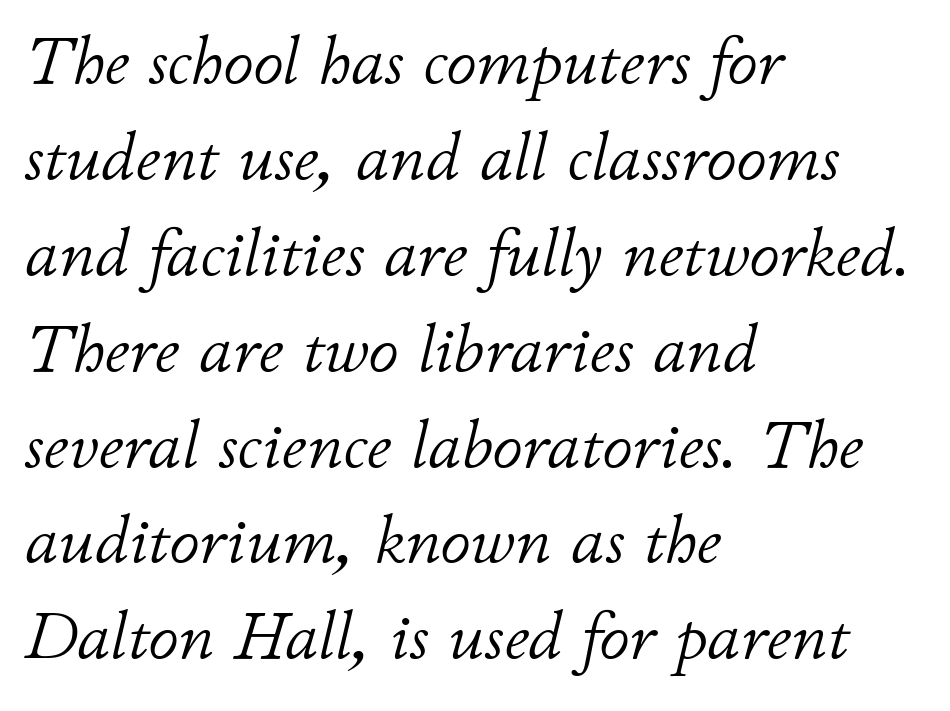
The letterforms sit at book weight or below. Posture: slanted. Bare-footed words on every line. This sample is left-justified, so line endings fall wherever the words run out. Proportional: the letters do not fall into vertical columns. Line spacing here is normal.
